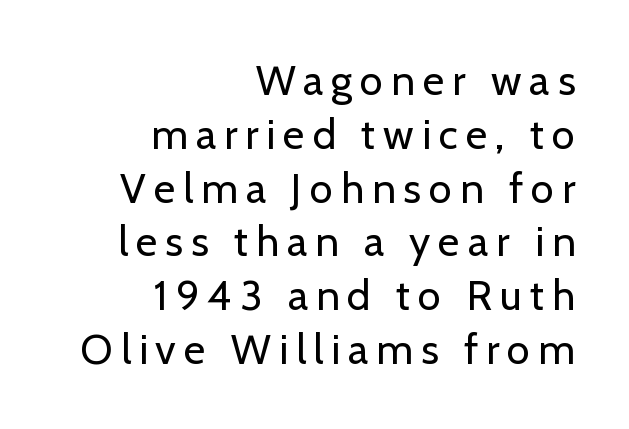
{"serif": "no", "italic": "no", "bold": "no", "weight": "regular", "width": "normal", "stroke_contrast": "low", "x_height": "medium", "monospaced": "no", "underline": "no", "align": "right", "line_spacing": "normal", "line_spacing_ratio": 1.28, "glyph_px": 42}
